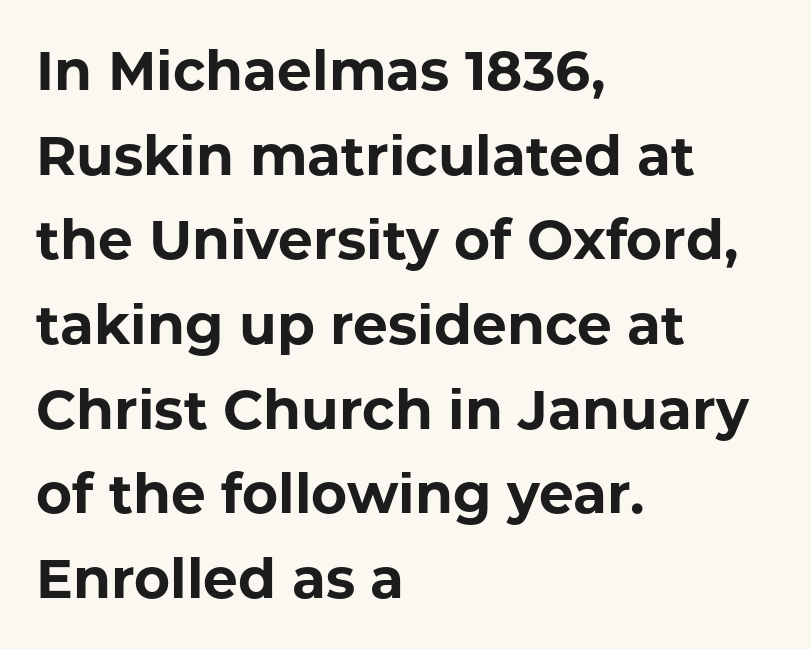
Look at the tracking — it's just the regular setting, nothing added. These lines are set flush left with a ragged right edge. This sample uses an upright cut, with every glyph sitting square on the baseline. The glyphs in this specimen are sans serif. Proportional: the letters do not fall into vertical columns. Underline: absent.
